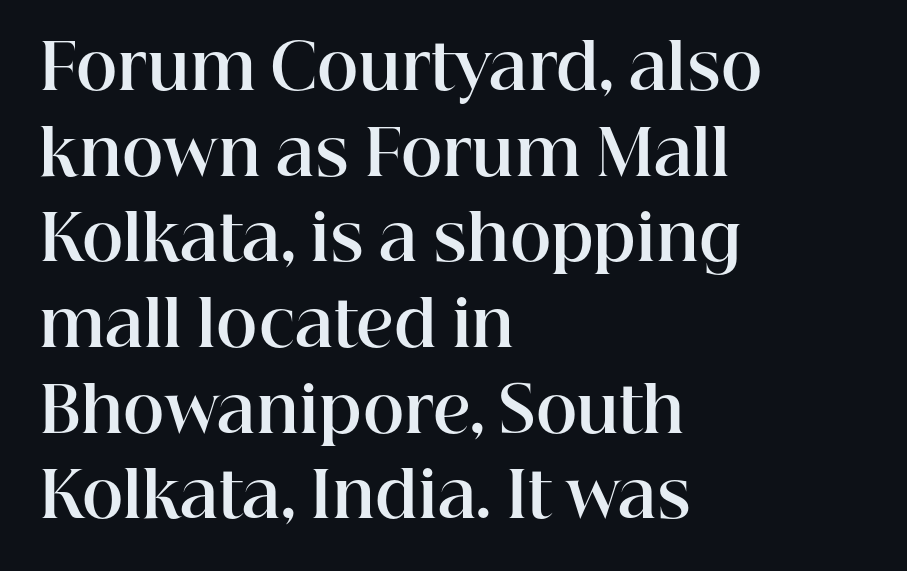
{"serif": "yes", "italic": "no", "bold": "yes", "weight": "bold", "width": "normal", "stroke_contrast": "high", "x_height": "medium", "monospaced": "no", "underline": "no", "align": "left", "line_spacing": "normal", "line_spacing_ratio": 1.36, "letter_spacing": "normal", "letter_spacing_em": 0.0, "glyph_px": 63}
